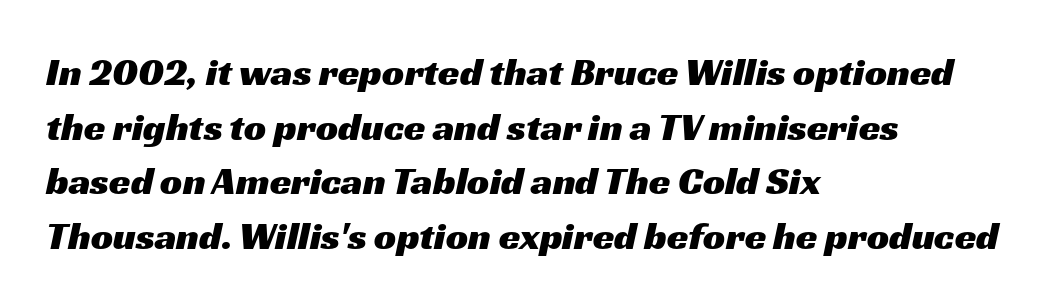
{"serif": "no", "width": "wide", "stroke_contrast": "medium", "x_height": "medium", "monospaced": "no", "underline": "no", "align": "left", "line_spacing": "normal", "line_spacing_ratio": 1.4, "letter_spacing": "normal", "letter_spacing_em": 0.0, "glyph_px": 39}
